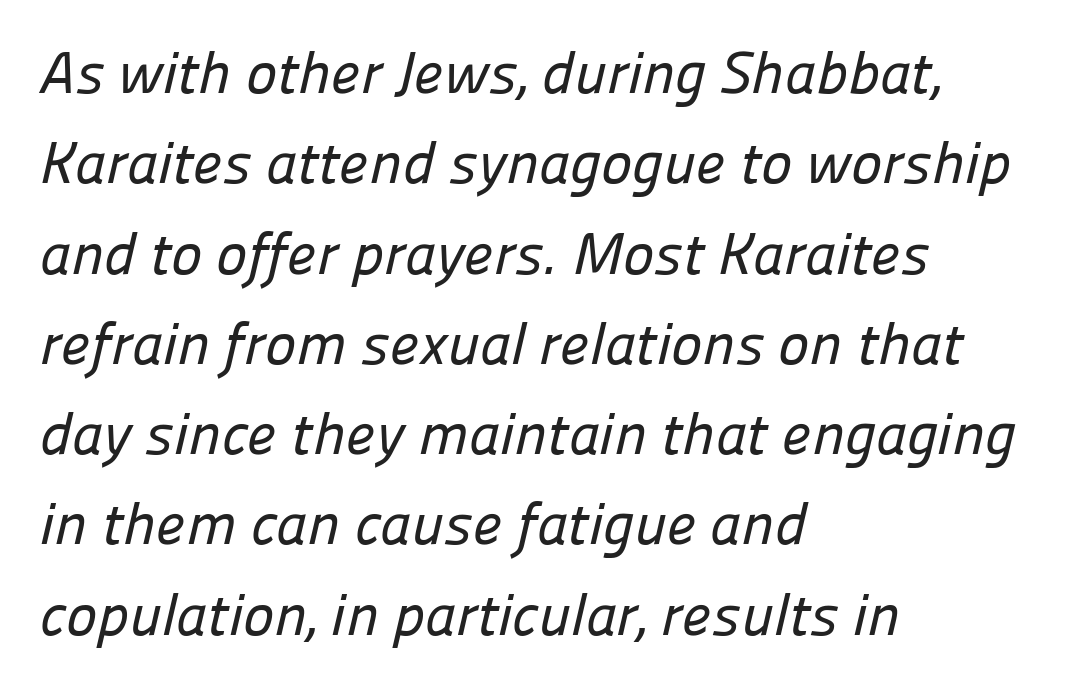
The image shows 59 px sans-serif type; set left-aligned, normal line spacing (1.53x), normal letter spacing, not underlined; low stroke contrast and a medium x-height.
